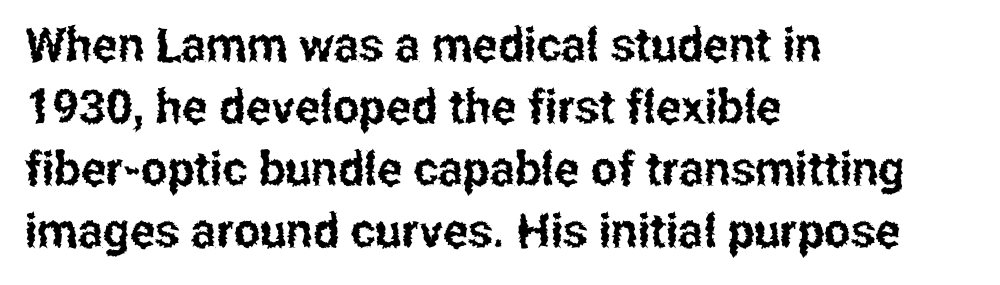
{"serif": "no", "italic": "no", "width": "condensed", "stroke_contrast": "low", "x_height": "medium", "monospaced": "no", "underline": "no", "align": "left", "line_spacing": "normal", "line_spacing_ratio": 1.32, "letter_spacing": "normal", "letter_spacing_em": 0.0, "glyph_px": 47}
